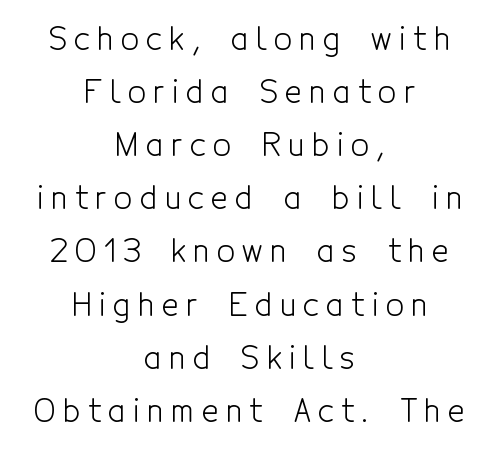
{"serif": "no", "italic": "no", "bold": "no", "weight": "light", "width": "condensed", "x_height": "medium", "monospaced": "no", "underline": "no", "align": "center", "line_spacing": "normal", "line_spacing_ratio": 1.66, "letter_spacing": "wide", "letter_spacing_em": 0.23, "glyph_px": 32}
